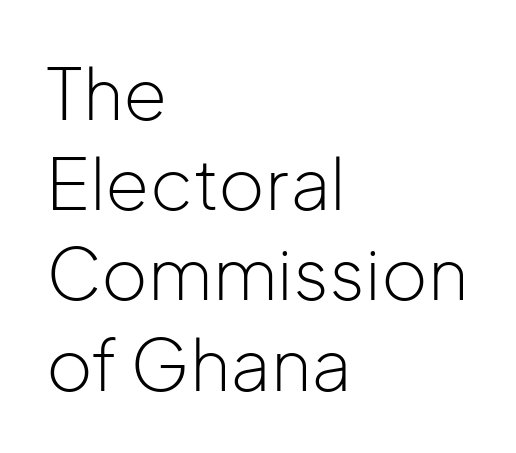
Look at the bottom of the vertical strokes: they stop flat, with no serifs. On a weight scale, this lands at 450 or below. The tracking reads as untouched default to a designer's eye. Tall strokes in this sample are plumb rather than angled. Regarding leading, the lines here are spaced in the standard way.
